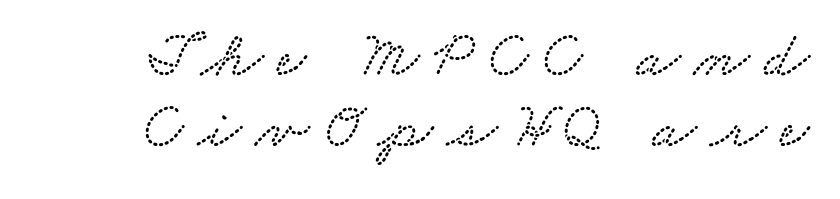
The strip under each line holds only bare page. There is plenty of visible air inserted between adjacent glyphs. Here the designer chose a conventional face with non-uniform glyph widths. Line spacing here is tight.
